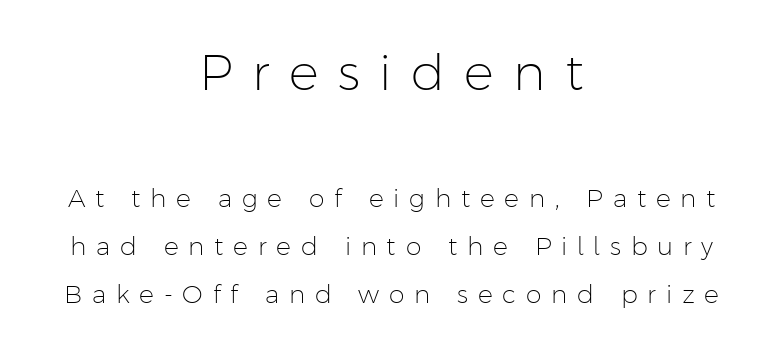
Q: Is the text bold? A: No.
Q: Is the text italic (slanted)? A: No, it is upright.
Q: Is the typeface a serif or a sans-serif typeface? A: Sans-serif.
Q: Is the text underlined? A: No.
Q: How is the paragraph aligned? A: Centered.
Q: Is the spacing between letters normal or unusually wide? A: Unusually wide.
Q: Is the spacing between lines tight, normal or loose? A: Loose.
Q: Which block of text is set in a larger size, the first (top) or the second (bottom)? A: The first (top) one.
Q: Width (condensed, normal, or wide)? A: Normal.
Q: Stroke contrast? A: Low.
Q: x-height? A: Medium.
Q: Monospaced? A: No.
